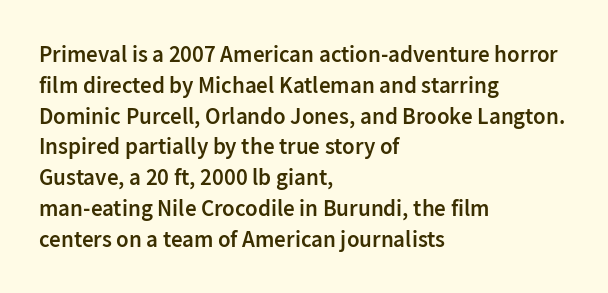
The image shows 23 px text type, upright; set left-aligned, normal line spacing (1.34x), normal letter spacing, not underlined.
